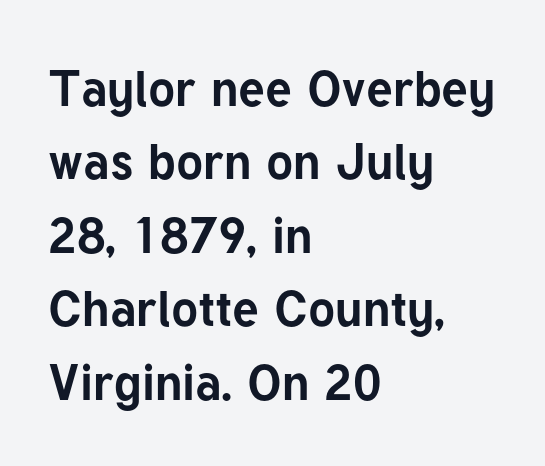
Q: Is the text bold? A: Yes.
Q: Is the text italic (slanted)? A: No, it is upright.
Q: Is the typeface a serif or a sans-serif typeface? A: Sans-serif.
Q: Is the text underlined? A: No.
Q: How is the paragraph aligned? A: Left-aligned.
Q: Is the spacing between letters normal or unusually wide? A: Normal.
Q: Is the spacing between lines tight, normal or loose? A: Normal.
Q: Width (condensed, normal, or wide)? A: Normal.
Q: Stroke contrast? A: Low.
Q: x-height? A: Medium.
Q: Monospaced? A: No.
